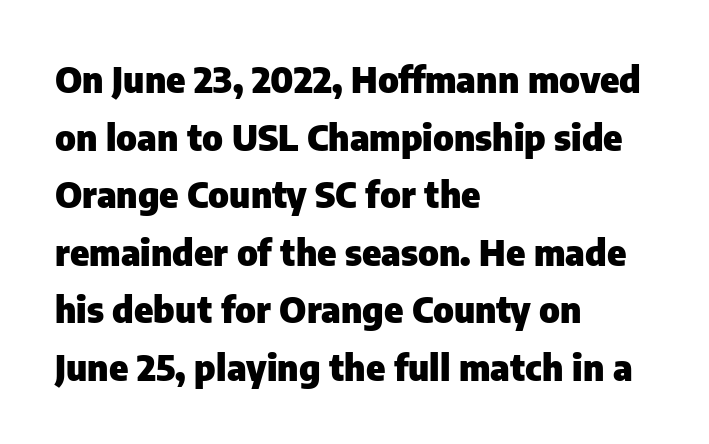
Q: Is the text bold? A: Yes.
Q: Is the text italic (slanted)? A: No, it is upright.
Q: Is the typeface a serif or a sans-serif typeface? A: Sans-serif.
Q: Is the text underlined? A: No.
Q: How is the paragraph aligned? A: Left-aligned.
Q: Is the spacing between letters normal or unusually wide? A: Normal.
Q: Is the spacing between lines tight, normal or loose? A: Normal.
Q: Width (condensed, normal, or wide)? A: Normal.
Q: Stroke contrast? A: Low.
Q: x-height? A: Medium.
Q: Monospaced? A: No.
